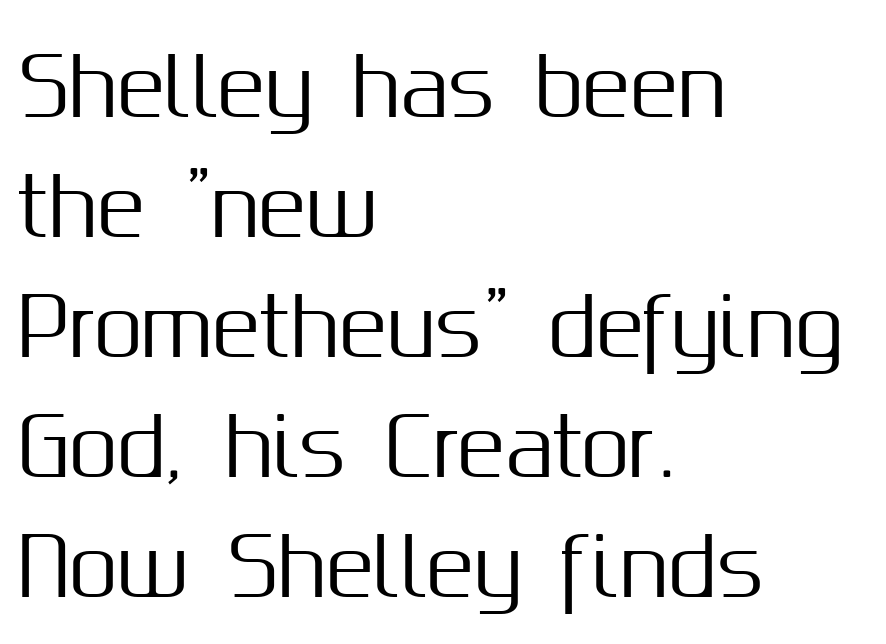
The image shows 79 px sans-serif type, upright; set left-aligned, normal line spacing (1.52x), normal letter spacing, not underlined; medium stroke contrast and a medium x-height.
